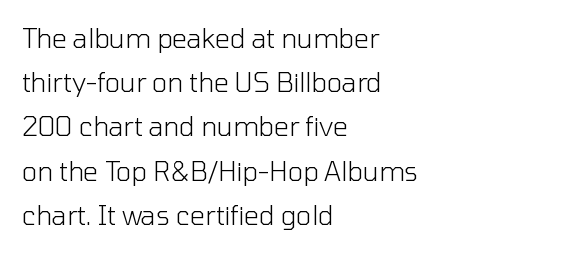
Q: Is the text bold? A: No.
Q: Is the text italic (slanted)? A: No, it is upright.
Q: Is the text underlined? A: No.
Q: How is the paragraph aligned? A: Left-aligned.
Q: Is the spacing between letters normal or unusually wide? A: Normal.
Q: Is the spacing between lines tight, normal or loose? A: Normal.
